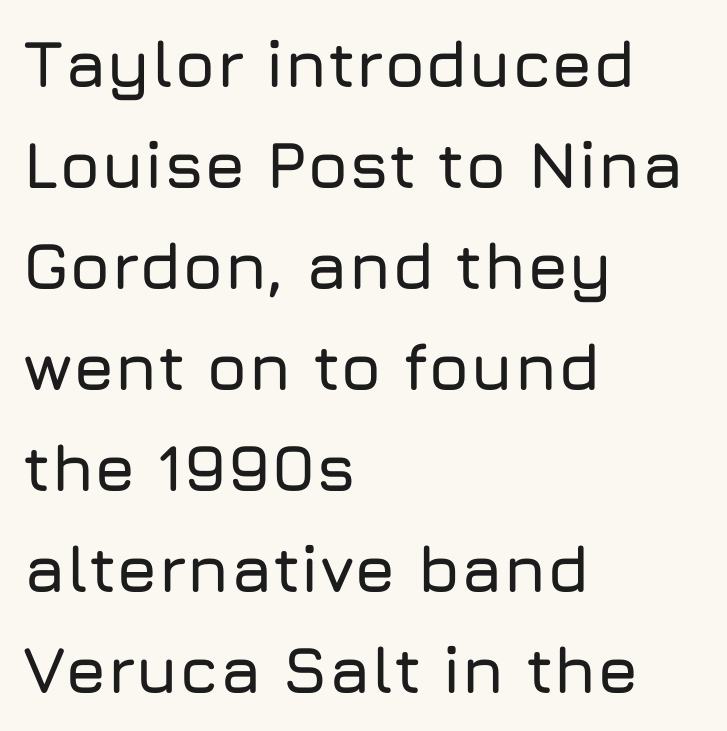
{"serif": "no", "italic": "no", "width": "normal", "stroke_contrast": "low", "x_height": "medium", "monospaced": "no", "underline": "no", "align": "left", "line_spacing": "normal", "line_spacing_ratio": 1.53, "letter_spacing": "normal", "letter_spacing_em": 0.0, "glyph_px": 66}
